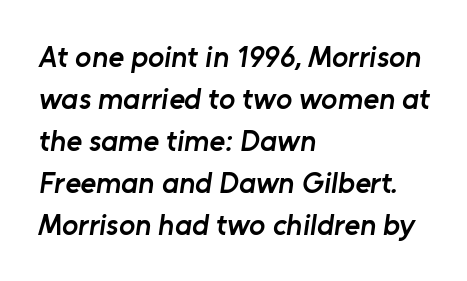
{"serif": "no", "bold": "semi", "weight": "semibold", "width": "normal", "stroke_contrast": "low", "x_height": "medium", "monospaced": "no", "underline": "no", "align": "left", "line_spacing": "normal", "line_spacing_ratio": 1.4, "letter_spacing": "normal", "letter_spacing_em": 0.0, "glyph_px": 30}
